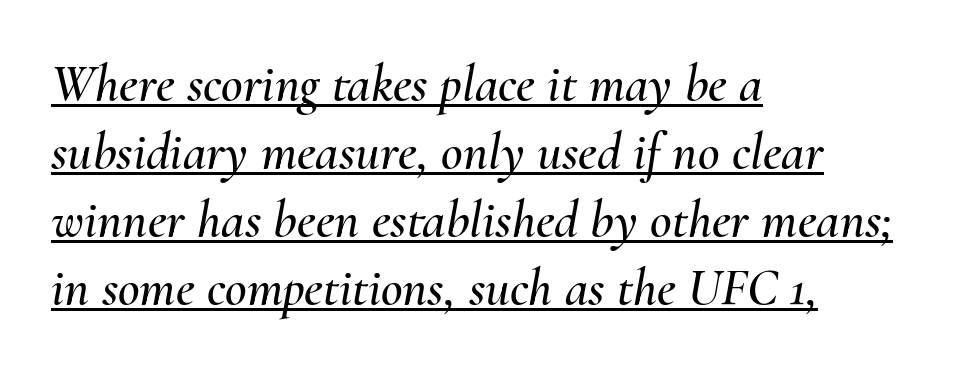
Q: Is the text italic (slanted)? A: Yes, it leans right by about 10 degrees.
Q: Is the text underlined? A: Yes.
Q: How is the paragraph aligned? A: Left-aligned.
Q: Is the spacing between letters normal or unusually wide? A: Normal.
Q: Is the spacing between lines tight, normal or loose? A: Normal.
Q: Width (condensed, normal, or wide)? A: Normal.
Q: Stroke contrast? A: Medium.
Q: x-height? A: Small.
Q: Monospaced? A: No.
